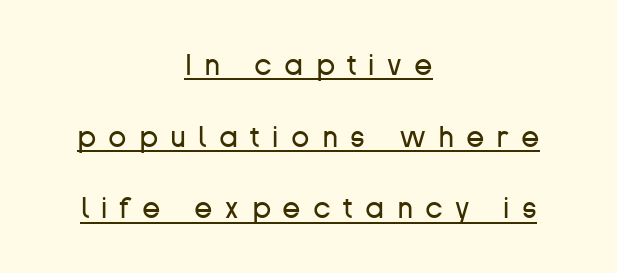
The image shows 30 px regular-weight sans-serif type, upright; set centered, loose line spacing (2.39x), unusually wide letter spacing (+0.41 em), underlined; low stroke contrast and a medium x-height.
